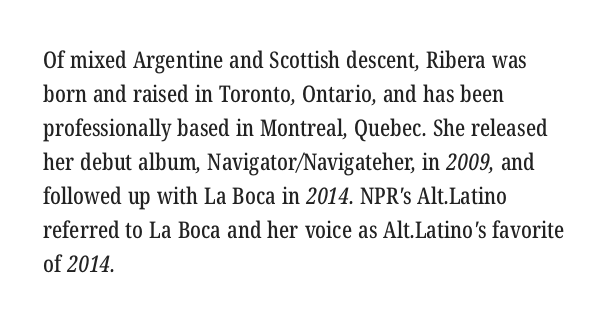
The image shows 23 px text type; set left-aligned, normal line spacing (1.48x), normal letter spacing, not underlined.
